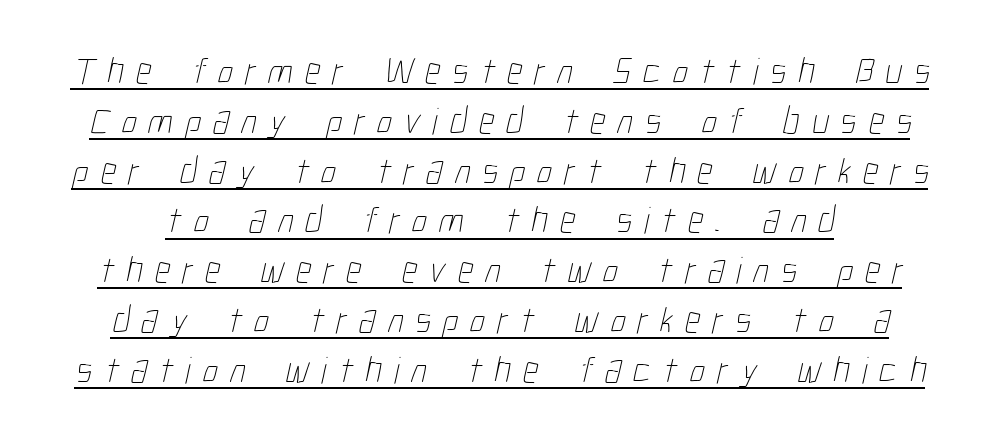
The image shows 38 px thin, condensed type; set normal line spacing (1.31x), unusually wide letter spacing (+0.31 em), underlined; low stroke contrast and a medium x-height.
